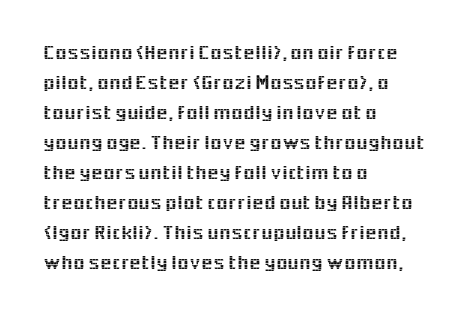
{"italic": "no", "underline": "no", "align": "left", "line_spacing": "normal", "line_spacing_ratio": 1.43, "letter_spacing": "normal", "letter_spacing_em": 0.0, "glyph_px": 21}
